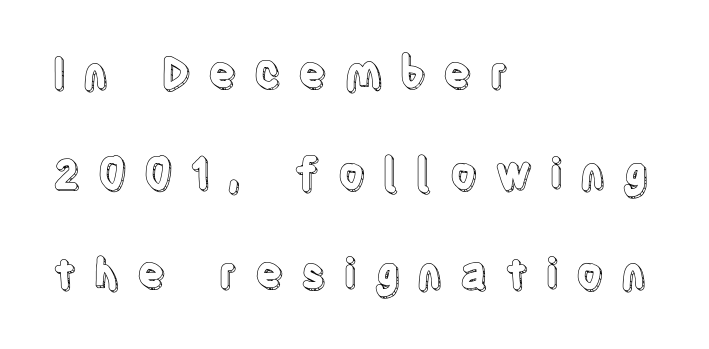
What stands out about the letter spacing? Its width — letters are far apart. This rendering features lettering with no underline. Teacher's note: observe the even left margin — that is flush-left alignment. Posture: straight, roman, zero tilt.
